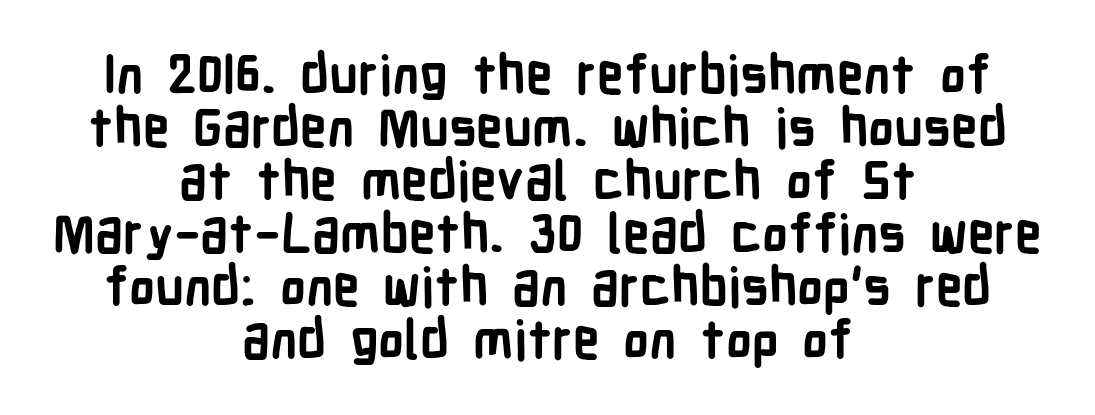
Q: Is the text bold? A: Yes.
Q: Is the text italic (slanted)? A: No, it is upright.
Q: Is the typeface a serif or a sans-serif typeface? A: Sans-serif.
Q: Is the text underlined? A: No.
Q: How is the paragraph aligned? A: Centered.
Q: Is the spacing between letters normal or unusually wide? A: Normal.
Q: Is the spacing between lines tight, normal or loose? A: Tight.
Q: Width (condensed, normal, or wide)? A: Condensed.
Q: Stroke contrast? A: Low.
Q: x-height? A: Medium.
Q: Monospaced? A: No.
